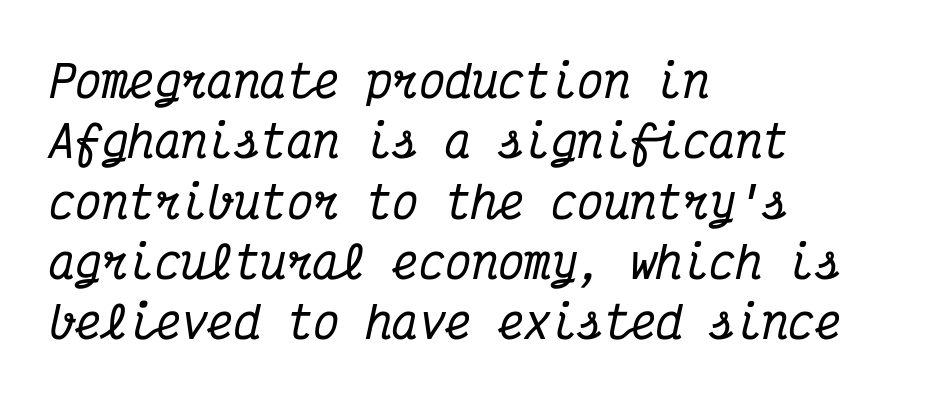
Regarding leading, the lines here are spaced in the standard way. The glyphs are unaccompanied by any horizontal stroke below them. Each letter's strokes conclude with small projecting serifs. These lines keep a tight, regular rhythm from letter to letter. Left-aligned paragraph, ragged on the right. Do the characters align in a grid? Yes, the font is monospaced.
